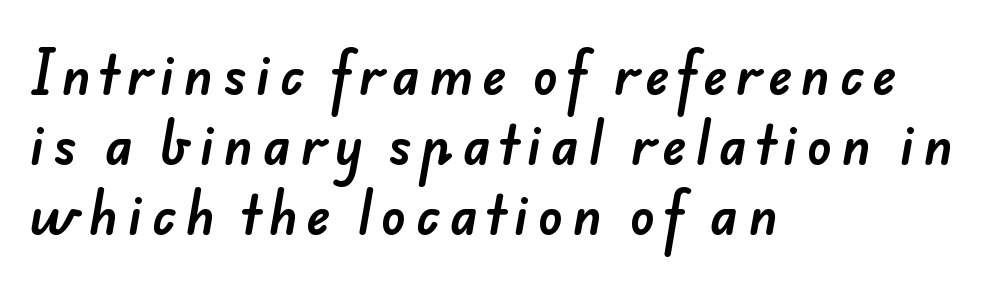
Here the designer chose a conventional face with non-uniform glyph widths. You can tell from the bare stems that sans-serif type was used. This rendering uses left alignment, leaving the right contour irregular. Interline gaps are of average width in this sample. The space beneath each line is pristine and unruled.
